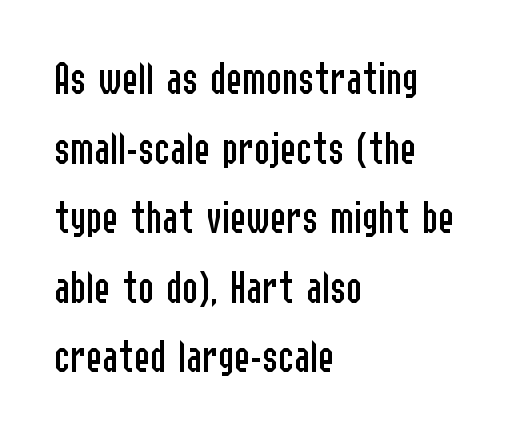
{"serif": "no", "italic": "no", "bold": "no", "weight": "regular", "width": "condensed", "stroke_contrast": "low", "x_height": "medium", "monospaced": "no", "underline": "no", "align": "left", "line_spacing": "normal", "line_spacing_ratio": 1.45, "letter_spacing": "normal", "letter_spacing_em": 0.0, "glyph_px": 48}
